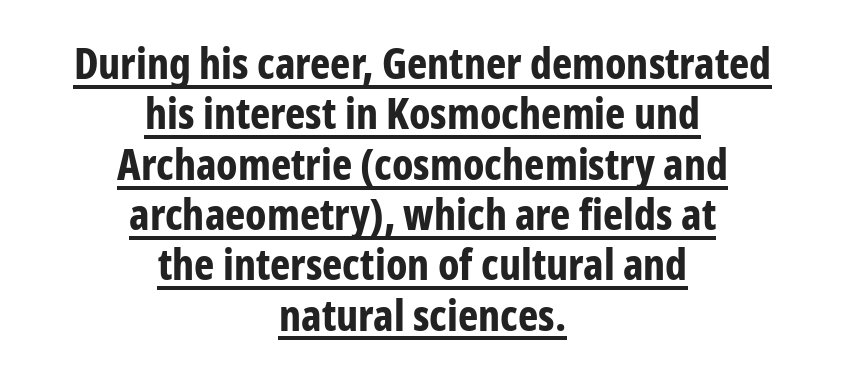
The image shows 43 px bold, condensed sans-serif type, upright; set centered, line spacing 1.17x, normal letter spacing, underlined; low stroke contrast and a medium x-height.
